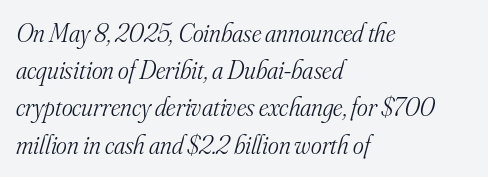
Q: Is the text bold? A: No.
Q: Is the text italic (slanted)? A: Yes, it leans right by about 16 degrees.
Q: Is the text underlined? A: No.
Q: How is the paragraph aligned? A: Left-aligned.
Q: Is the spacing between letters normal or unusually wide? A: Normal.
Q: Is the spacing between lines tight, normal or loose? A: Normal.
